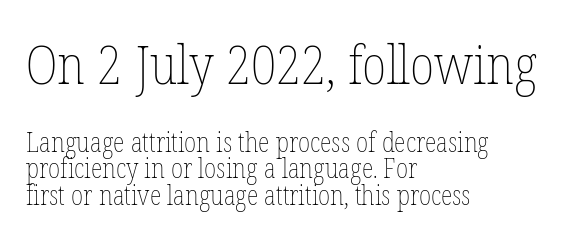
The image shows 54 px thin, condensed type, upright; set left-aligned, tight line spacing (0.99x), normal letter spacing, not underlined; the first (top) block is 2.0x larger; low stroke contrast and a medium x-height.
